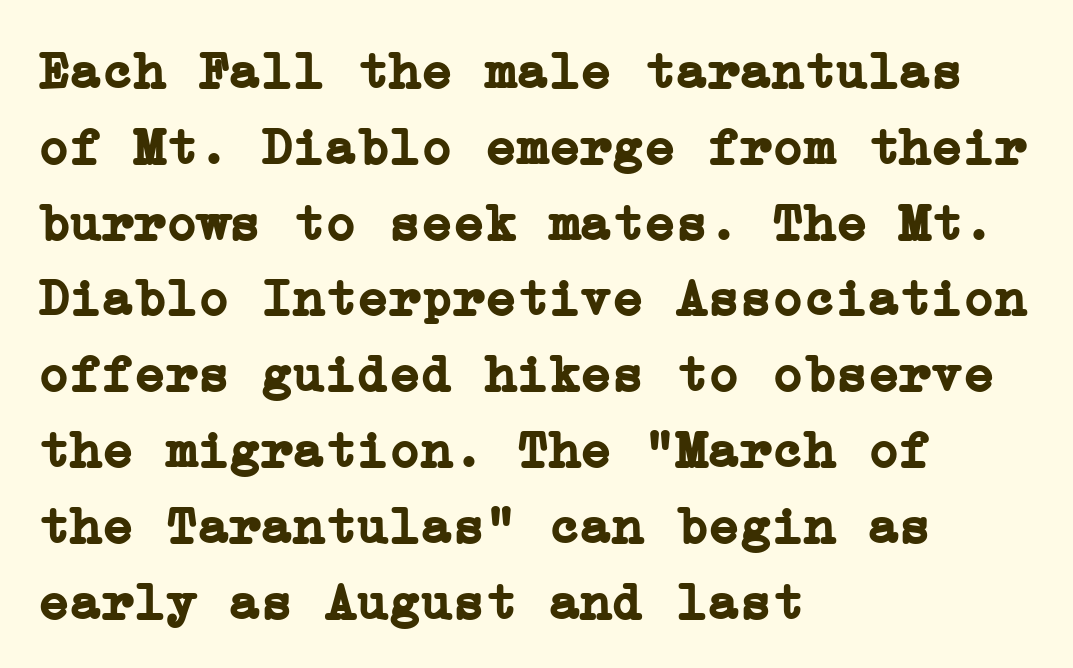
The image shows 53 px semibold serif type, upright; set left-aligned, normal line spacing (1.43x), normal letter spacing, not underlined; low stroke contrast and a medium x-height.
